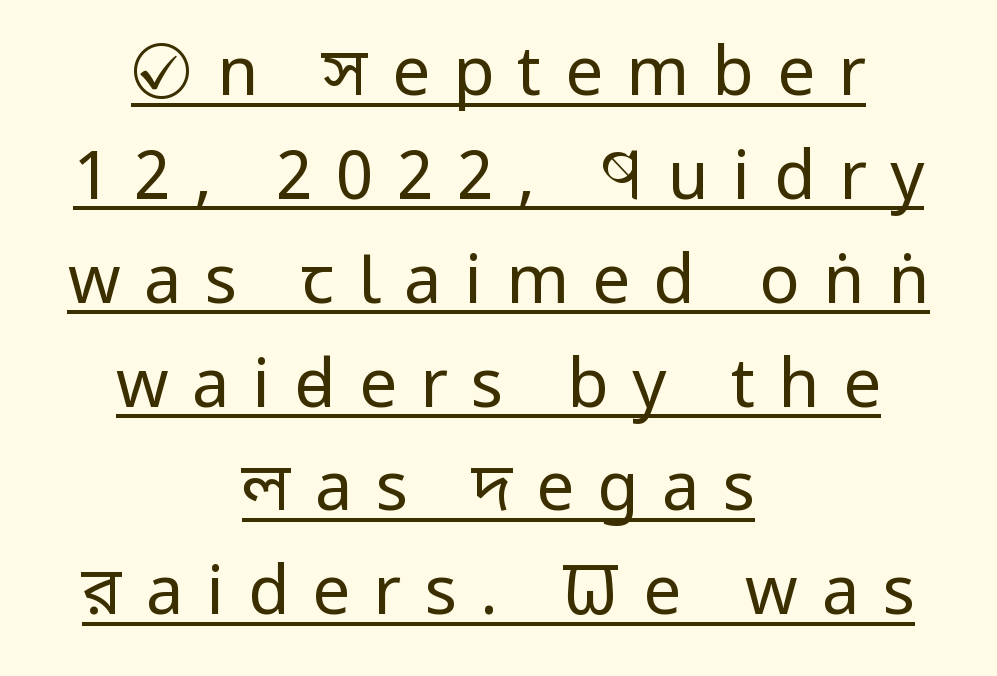
Character widths vary here, with narrow letters taking less room than wide ones. You can tell it's not italic because the verticals are truly vertical. Bold? No — there's no thickening of the strokes. The passage is arranged like a title page — every line centered. Students, note that the glyphs here are deliberately spaced far apart.
